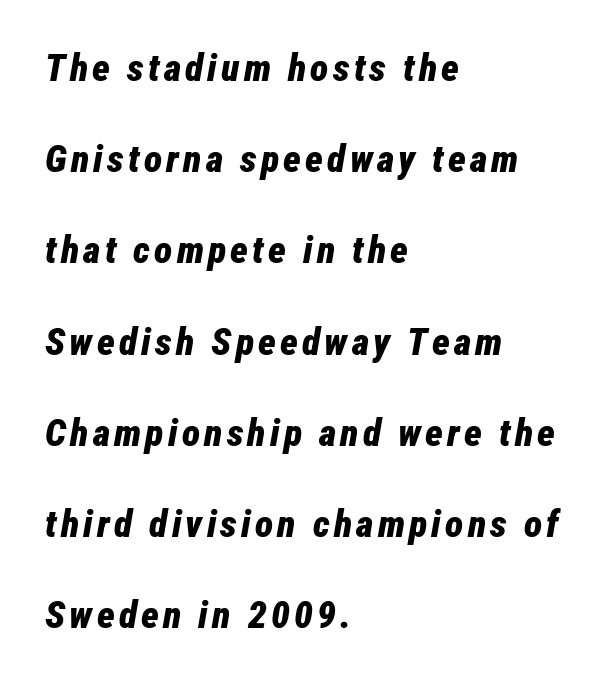
Q: Is the text bold? A: Yes.
Q: Is the text italic (slanted)? A: Yes, it leans right by about 12 degrees.
Q: Is the text underlined? A: No.
Q: How is the paragraph aligned? A: Left-aligned.
Q: Is the spacing between lines tight, normal or loose? A: Loose.
Q: Width (condensed, normal, or wide)? A: Condensed.
Q: Stroke contrast? A: Low.
Q: x-height? A: Medium.
Q: Monospaced? A: No.
